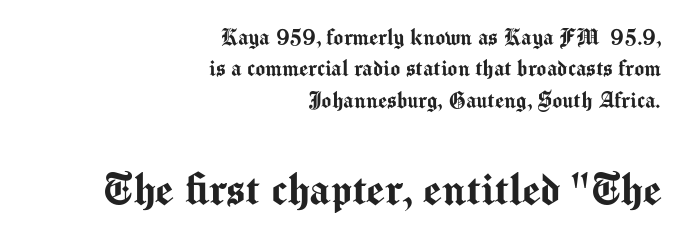
The image shows 52 px sans-serif type, upright; set right-aligned, line spacing 1.21x, normal letter spacing, not underlined; the second (bottom) block is 2.0x larger; medium stroke contrast and a medium x-height.
